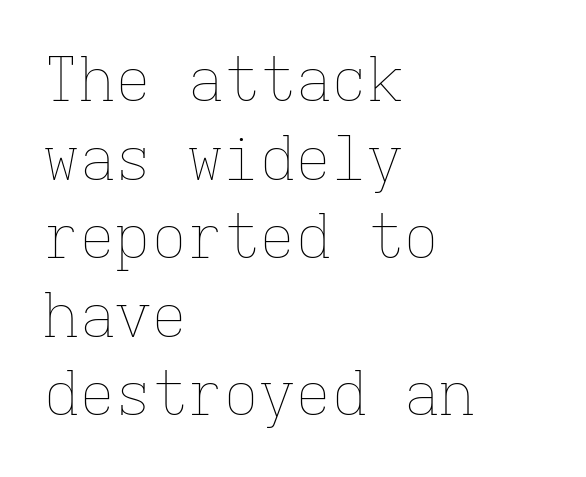
The image shows 60 px thin type, upright, monospaced; set left-aligned, normal line spacing (1.31x), normal letter spacing, not underlined; low stroke contrast and a medium x-height.
